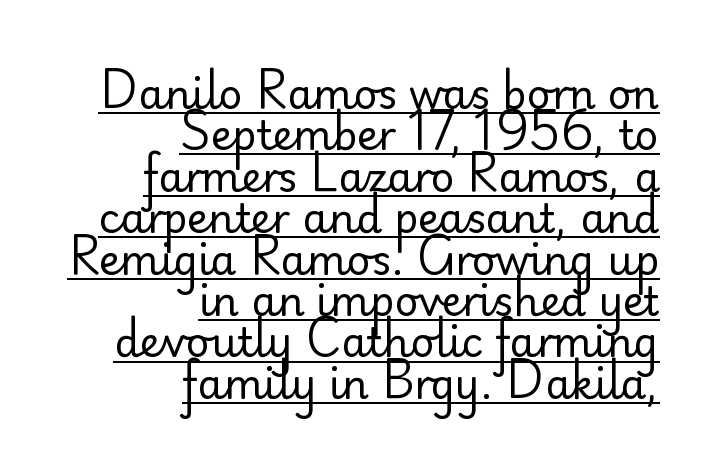
Q: Is the text bold? A: No.
Q: Is the text italic (slanted)? A: No, it is upright.
Q: Is the typeface a serif or a sans-serif typeface? A: Sans-serif.
Q: Is the text underlined? A: Yes.
Q: How is the paragraph aligned? A: Right-aligned.
Q: Is the spacing between letters normal or unusually wide? A: Normal.
Q: Is the spacing between lines tight, normal or loose? A: Tight.
Q: Width (condensed, normal, or wide)? A: Normal.
Q: Stroke contrast? A: Low.
Q: x-height? A: Small.
Q: Monospaced? A: No.
